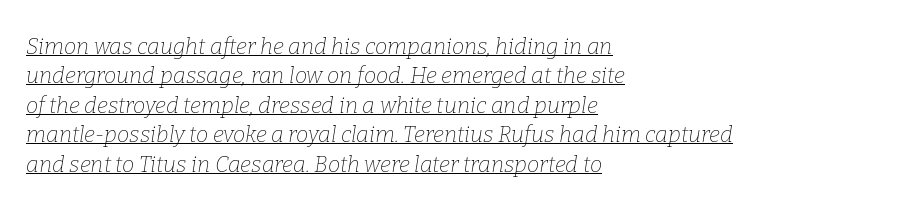
The font is comparable to plain body text, perhaps lighter. This rendering leaves character spacing at its baseline value. Like a heading marked for emphasis, these lines bear an underscore. A typesetter would call this leading conventional body-copy spacing. This is oblique type, the kind used for emphasis or titles. The compositor pushed each line to the left boundary.
